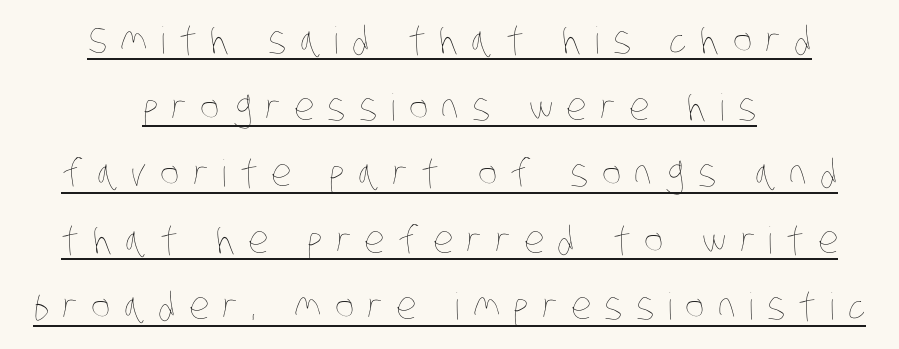
The image shows 37 px thin, condensed type; set centered, line spacing 1.8x, unusually wide letter spacing (+0.36 em), underlined; low stroke contrast and a large x-height.
